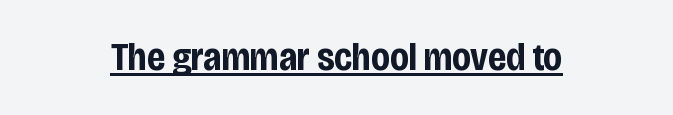
Every letter is thick-stroked: bold, no question. How are the letters spaced? Ordinarily, with no added tracking. The lines in this sample share a center point and differ in where they start and stop. This is the regular roman posture of the typeface. Look at the bottom of the vertical strokes: they stop flat, with no serifs.
